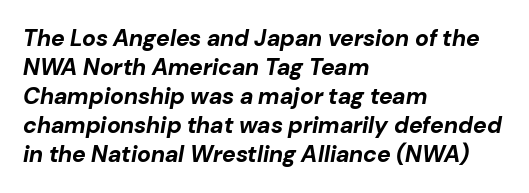
The passage shown leans; its letterforms are oblique. Vertical spacing — default. You'd pick this weight for a headline — it's a proper bold. The compositor pushed each line to the left boundary. Beneath every word, the page is bare. Look at the tracking — it's just the regular setting, nothing added.
